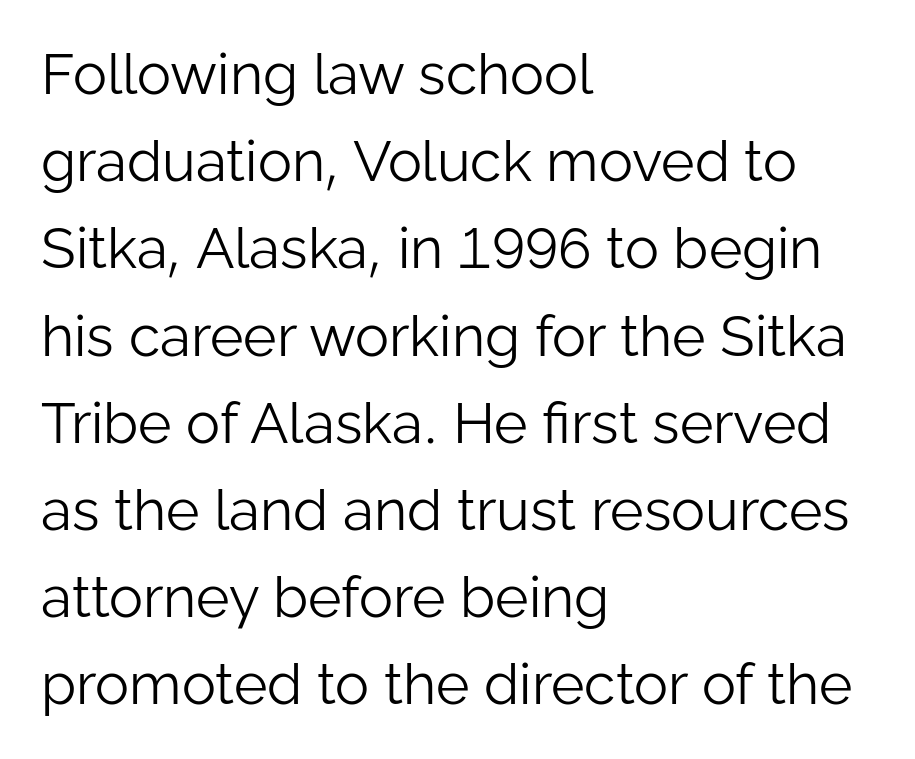
{"serif": "no", "italic": "no", "bold": "no", "weight": "light", "width": "normal", "stroke_contrast": "low", "x_height": "medium", "monospaced": "no", "underline": "no", "align": "left", "line_spacing": "normal", "line_spacing_ratio": 1.53, "letter_spacing": "normal", "letter_spacing_em": 0.0, "glyph_px": 57}
